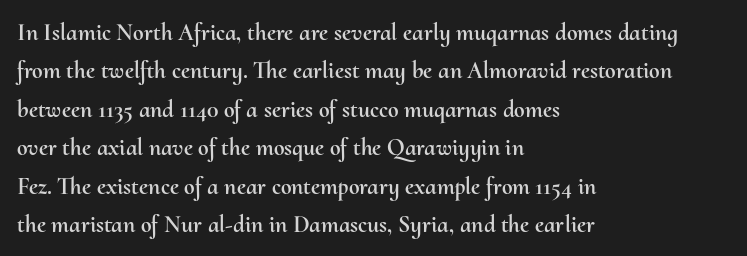
The image shows 24 px text type, upright; set left-aligned, normal line spacing (1.6x), normal letter spacing, not underlined.
